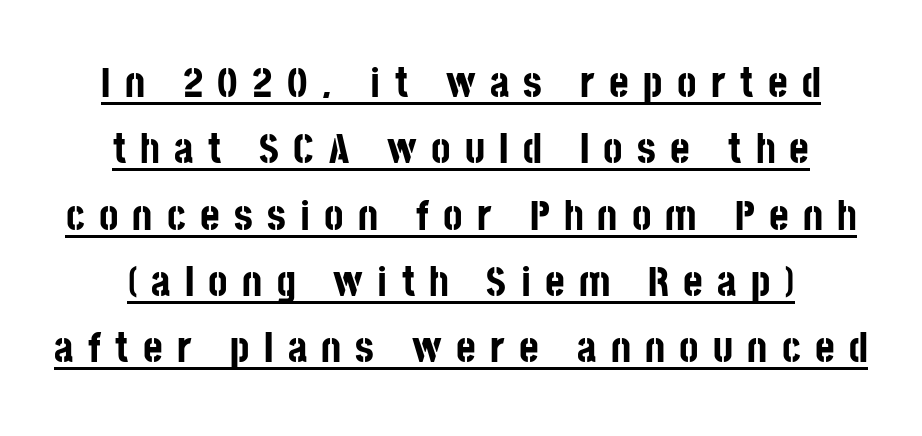
The image shows 42 px bold, condensed sans-serif type, upright; set normal line spacing (1.58x), unusually wide letter spacing (+0.34 em), underlined; low stroke contrast and a large x-height.
